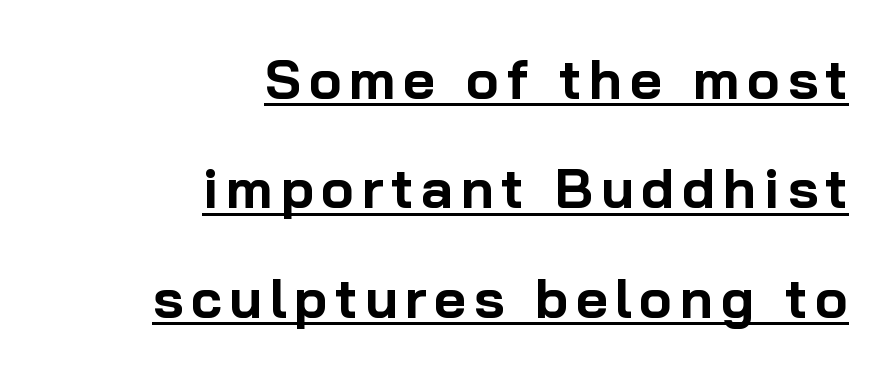
The image shows 55 px bold sans-serif type, upright; set right-aligned, loose line spacing (1.99x), underlined; low stroke contrast and a medium x-height.
